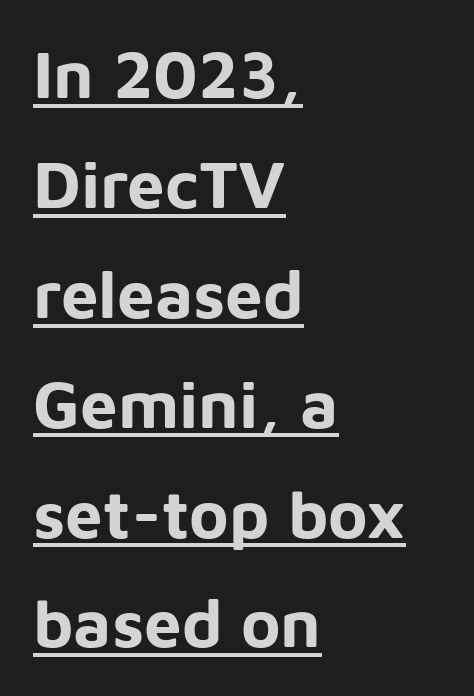
The image shows 67 px bold sans-serif type, upright; set left-aligned, normal line spacing (1.64x), normal letter spacing, underlined; low stroke contrast and a medium x-height.
